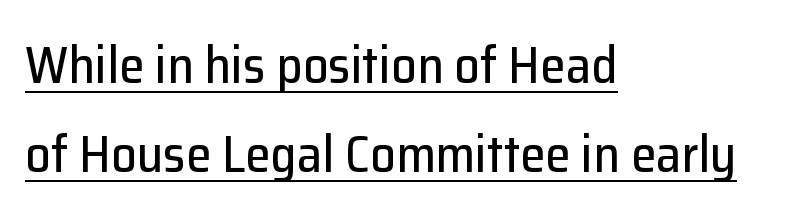
{"serif": "no", "italic": "no", "width": "normal", "stroke_contrast": "low", "x_height": "medium", "monospaced": "no", "underline": "yes", "align": "left", "line_spacing_ratio": 1.74, "letter_spacing": "normal", "letter_spacing_em": 0.0, "glyph_px": 51}
